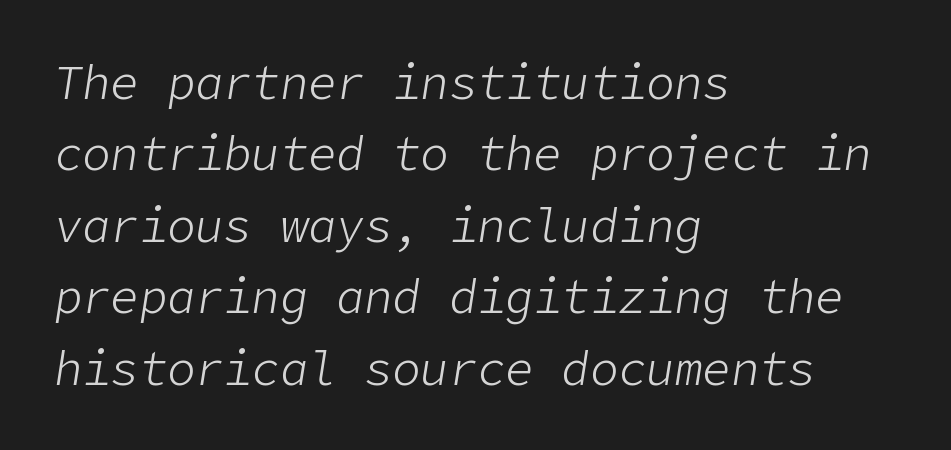
The zone under the glyphs is completely vacant. Caption: face not bold, strokes unweighted. The compositor pushed each line to the left boundary. Honestly, the letter spacing is just normal — you wouldn't notice it. The rows are spaced the way most documents space them.
